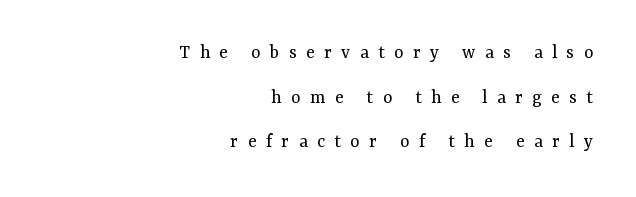
One-word summary of the alignment: right. Successive baselines arrive slowly, with a big drop between each. Plain, unruled lines of type. The tracking reads as deliberately expanded to a designer's eye. The lettering stays uniformly vertical, giving the passage a roman look. A light-to-regular cut is what we see here.
